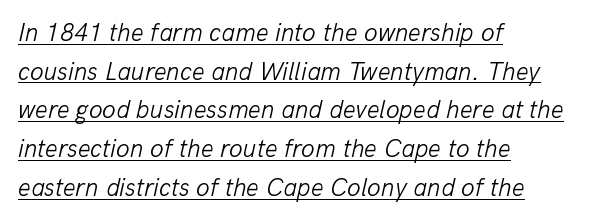
How are the letters spaced? Ordinarily, with no added tracking. Stems here are at most as thick as an everyday book face. The axis of the letterforms is tilted away from vertical. The lettering is marked with a stroke running underneath it. Whoever set this chose a conventional vertical rhythm.
